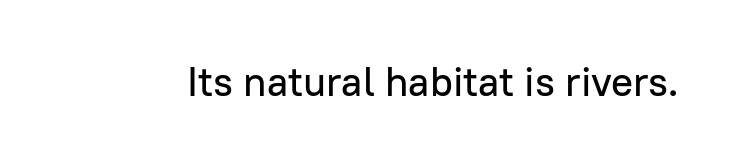
Q: Is the text italic (slanted)? A: No, it is upright.
Q: Is the typeface a serif or a sans-serif typeface? A: Sans-serif.
Q: Is the text underlined? A: No.
Q: Is the spacing between letters normal or unusually wide? A: Normal.
Q: Width (condensed, normal, or wide)? A: Normal.
Q: Stroke contrast? A: Low.
Q: x-height? A: Medium.
Q: Monospaced? A: No.
